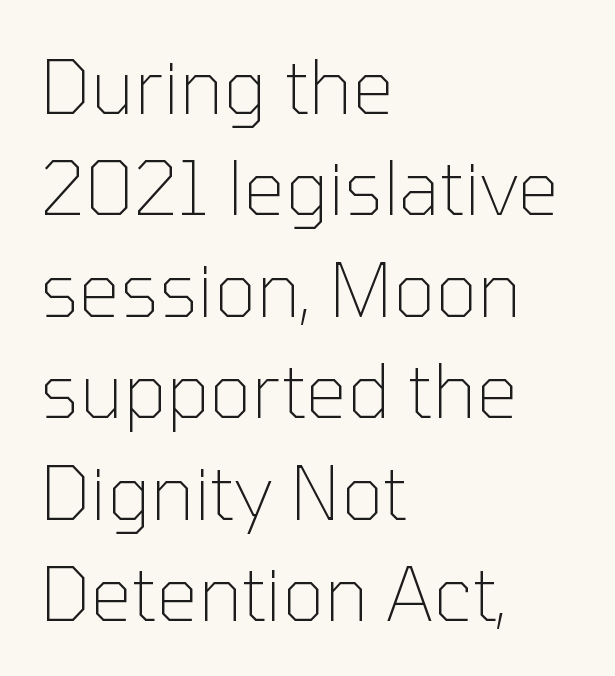
Q: Is the text bold? A: No.
Q: Is the text italic (slanted)? A: No, it is upright.
Q: Is the typeface a serif or a sans-serif typeface? A: Sans-serif.
Q: Is the text underlined? A: No.
Q: How is the paragraph aligned? A: Left-aligned.
Q: Is the spacing between letters normal or unusually wide? A: Normal.
Q: Is the spacing between lines tight, normal or loose? A: Normal.
Q: Width (condensed, normal, or wide)? A: Normal.
Q: Stroke contrast? A: Low.
Q: x-height? A: Medium.
Q: Monospaced? A: No.
